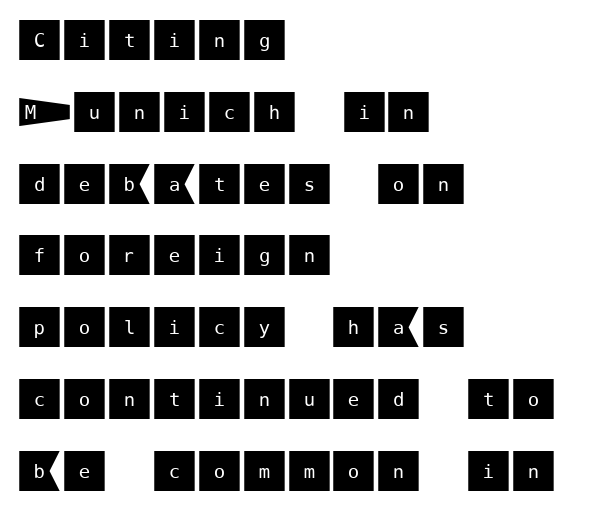
The image shows 46 px sans-serif type, upright; set left-aligned, normal line spacing (1.56x), normal letter spacing, not underlined; medium stroke contrast and a large x-height.
